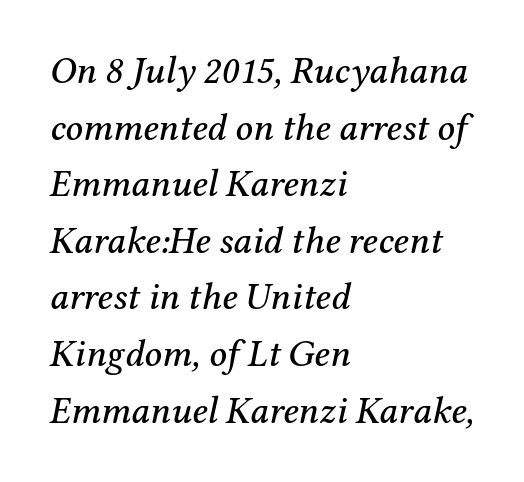
The typesetter chose a ragged-right arrangement here. No word sits above an underline. Tall strokes in this sample are angled rather than plumb. Looks like regular typesetting: each glyph gets only the width it needs. The rendering uses a moderate line-height, typical for paragraphs. The glyphs in this specimen are seriffed.
